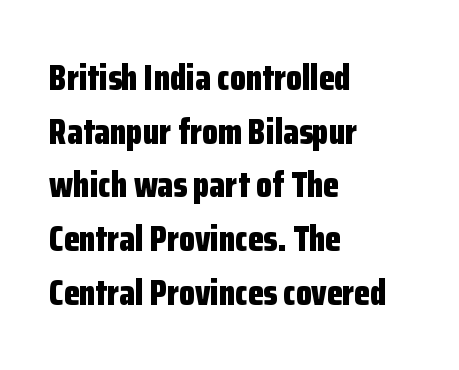
The image shows 36 px bold, condensed sans-serif type, upright; set left-aligned, normal line spacing (1.49x), normal letter spacing, not underlined; low stroke contrast and a medium x-height.
